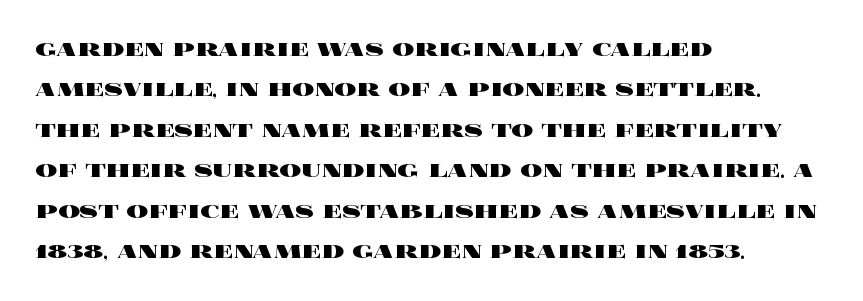
The image shows 27 px bold type, upright; set left-aligned, normal line spacing (1.5x), normal letter spacing, not underlined.
